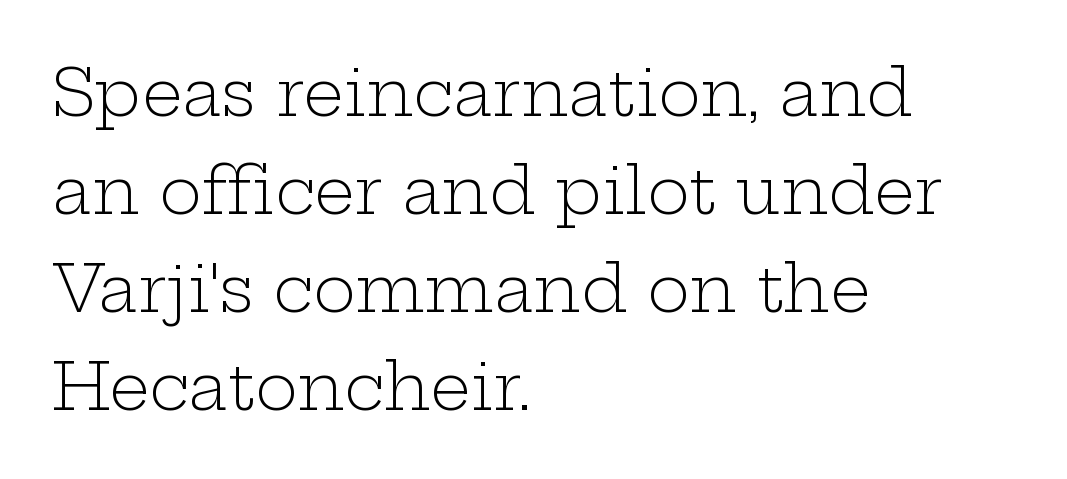
Do the characters align in a grid? No, the font is proportional. Unmarked baselines from the first word to the last. The letters sit at their default tracking, neither squeezed nor spread. The letters stand upright; this is a roman face.
